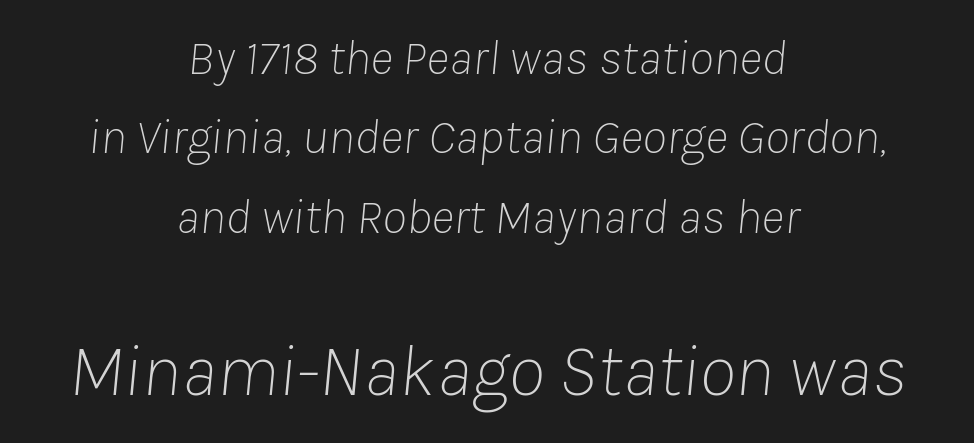
Descenders hang freely into open space. This block has exactly the height ordinary leading produces. Does the copy run flush right? No — it is centered line by line. The face used here is rendered with its standard letterfit. The rendering applies a slant to the glyphs. Vertical stems look standard width or narrower in stroke.
